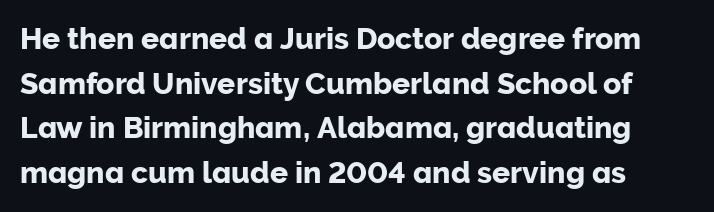
Does the copy run flush right? No — it runs flush left. A typesetter would call this leading conventional body-copy spacing. Lines of text with bare space underneath. The font family rendered here belongs to the sans-serif group. Varying glyph widths throughout — classic text-font behaviour.
